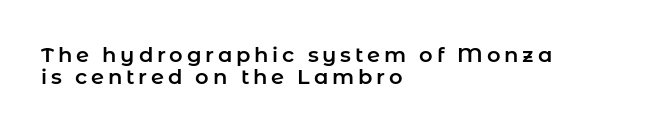
Each row of text sits above clean, open space. Caption: multi-line text, flush left, ragged right. Characters remain perfectly vertical along every line. Compared with typical paragraphs, the rows here are closer together.
